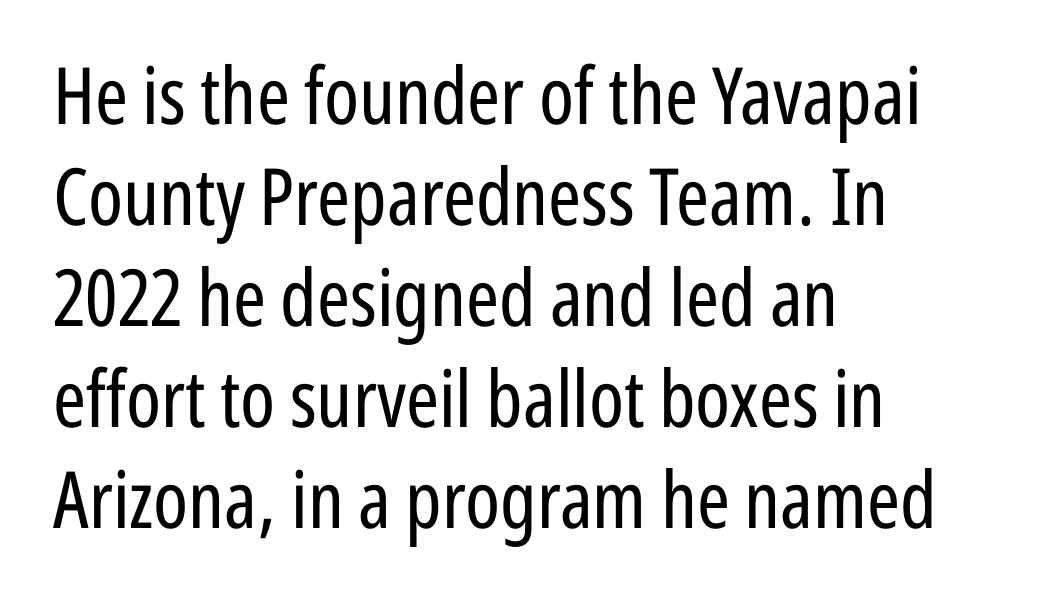
The image shows 79 px regular-weight, condensed sans-serif type, upright; set left-aligned, normal line spacing (1.28x), normal letter spacing, not underlined; low stroke contrast and a medium x-height.
